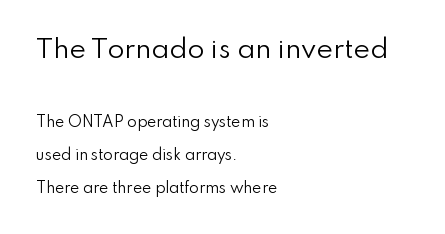
The image shows 25 px text type, upright; set left-aligned, loose line spacing (2.34x), normal letter spacing, not underlined; the first (top) block is 1.79x larger.
